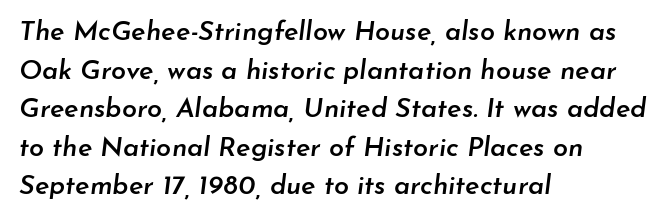
{"italic": "yes", "lean": "right", "slant_degrees": 7, "bold": "semi", "underline": "no", "align": "left", "line_spacing": "normal", "line_spacing_ratio": 1.43, "letter_spacing": "normal", "letter_spacing_em": 0.0, "glyph_px": 27}
